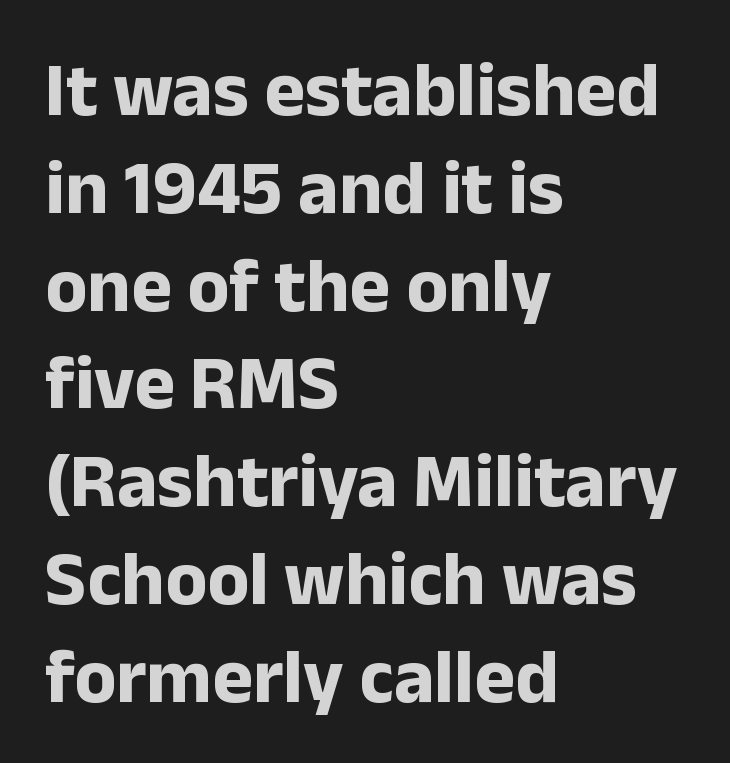
Letters rest on an invisible, unmarked baseline. Normally led — the rows are evenly, conventionally spaced. Nobody touched the tracking dial on this one. Italic: no, the glyphs are upright roman.
